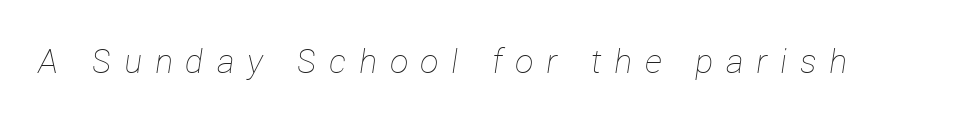
The image shows 33 px thin type, italic (leaning right); set unusually wide letter spacing (+0.39 em), not underlined; low stroke contrast and a medium x-height.
